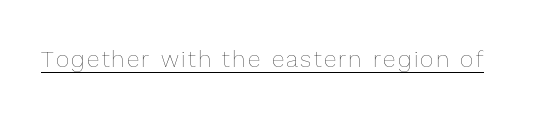
{"italic": "no", "bold": "no", "underline": "yes", "glyph_px": 23}
